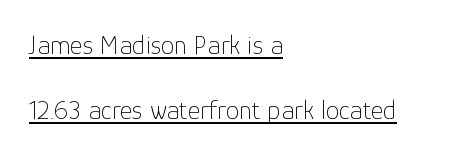
The weight would be labelled regular, book, light, or lighter still. You can tell it's not italic because the verticals are truly vertical. What decoration does the sample have? An underline. Spacing between characters is what you'd get straight out of the box. Summary of vertical rhythm: relaxed, with wide interline spacing. Compared with a centered layout, this one pins lines to the left instead.
